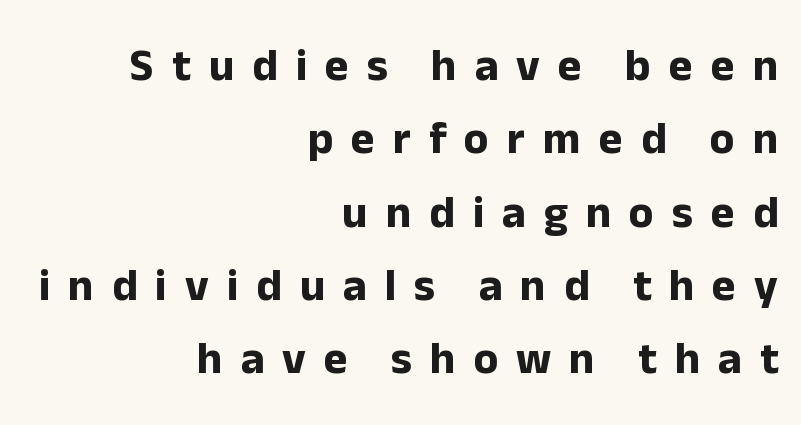
{"serif": "no", "italic": "no", "bold": "yes", "weight": "bold", "width": "normal", "stroke_contrast": "low", "x_height": "medium", "monospaced": "no", "underline": "no", "align": "right", "line_spacing": "normal", "line_spacing_ratio": 1.63, "letter_spacing": "wide", "letter_spacing_em": 0.4, "glyph_px": 45}
